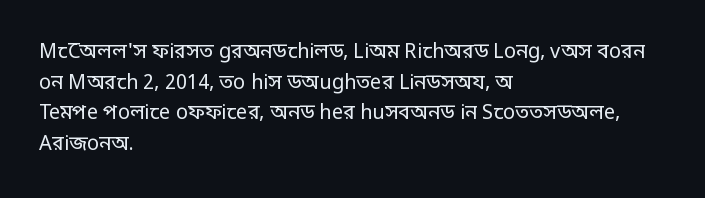
Q: Is the text bold? A: No.
Q: Is the text italic (slanted)? A: No, it is upright.
Q: Is the text underlined? A: No.
Q: How is the paragraph aligned? A: Left-aligned.
Q: Is the spacing between letters normal or unusually wide? A: Normal.
Q: Is the spacing between lines tight, normal or loose? A: Normal.
